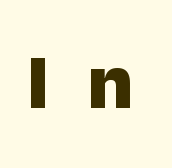
The passage shown has open, widely tracked lettering throughout. Vertical strokes here are truly vertical. This sample has the flowing, uneven cadence of proportional lettering. Each letter's strokes conclude bluntly, with no projecting serifs. Underlining? Definitely not there.
